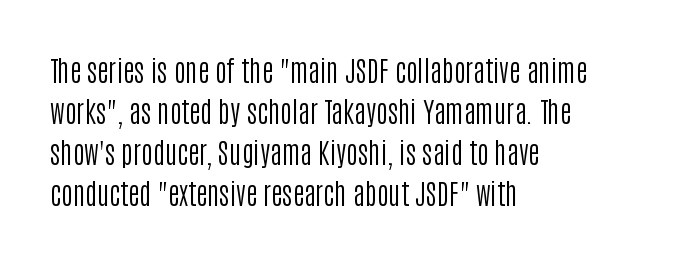
Q: Is the text bold? A: No.
Q: Is the text italic (slanted)? A: No, it is upright.
Q: Is the typeface a serif or a sans-serif typeface? A: Sans-serif.
Q: Is the text underlined? A: No.
Q: How is the paragraph aligned? A: Left-aligned.
Q: Is the spacing between letters normal or unusually wide? A: Normal.
Q: Is the spacing between lines tight, normal or loose? A: Normal.
Q: Width (condensed, normal, or wide)? A: Condensed.
Q: Stroke contrast? A: Low.
Q: x-height? A: Large.
Q: Monospaced? A: No.
